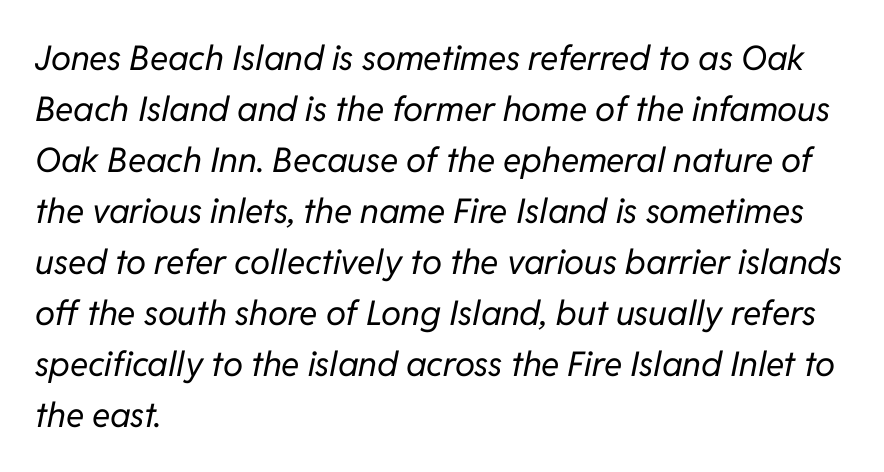
{"italic": "yes", "lean": "right", "slant_degrees": 11, "bold": "no", "weight": "regular", "width": "normal", "stroke_contrast": "low", "x_height": "medium", "monospaced": "no", "underline": "no", "align": "left", "line_spacing": "normal", "line_spacing_ratio": 1.5, "letter_spacing": "normal", "letter_spacing_em": 0.0, "glyph_px": 34}
